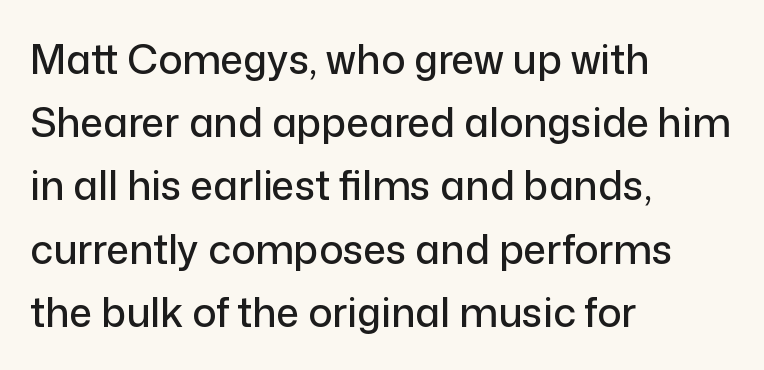
{"serif": "no", "italic": "no", "width": "normal", "stroke_contrast": "low", "x_height": "medium", "monospaced": "no", "underline": "no", "align": "left", "line_spacing": "normal", "line_spacing_ratio": 1.58, "letter_spacing": "normal", "letter_spacing_em": 0.0, "glyph_px": 40}
